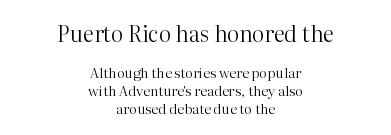
{"italic": "no", "bold": "no", "underline": "no", "align": "center", "line_spacing": "normal", "line_spacing_ratio": 1.26, "letter_spacing": "normal", "letter_spacing_em": 0.0, "larger_block": "first", "size_ratio": 1.57, "glyph_px": 22}
